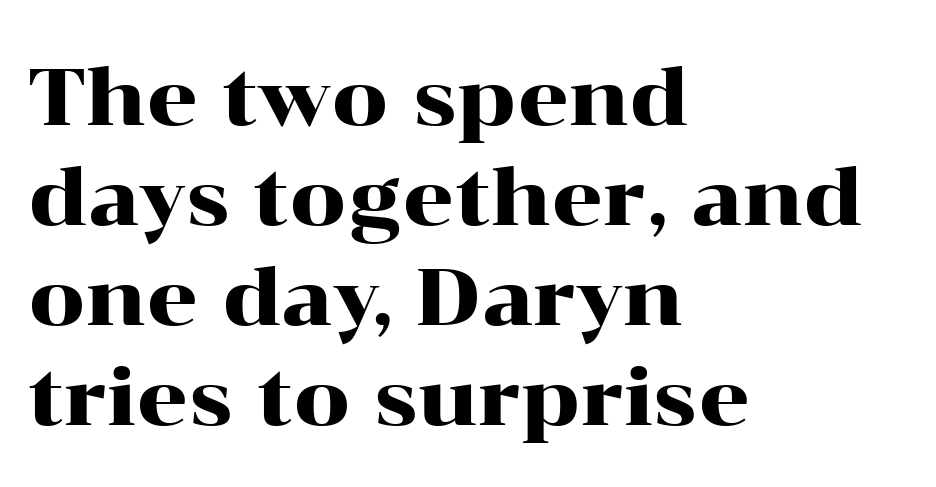
The image shows 80 px wide serif type, upright; set left-aligned, normal line spacing (1.25x), normal letter spacing, not underlined; high stroke contrast and a medium x-height.
